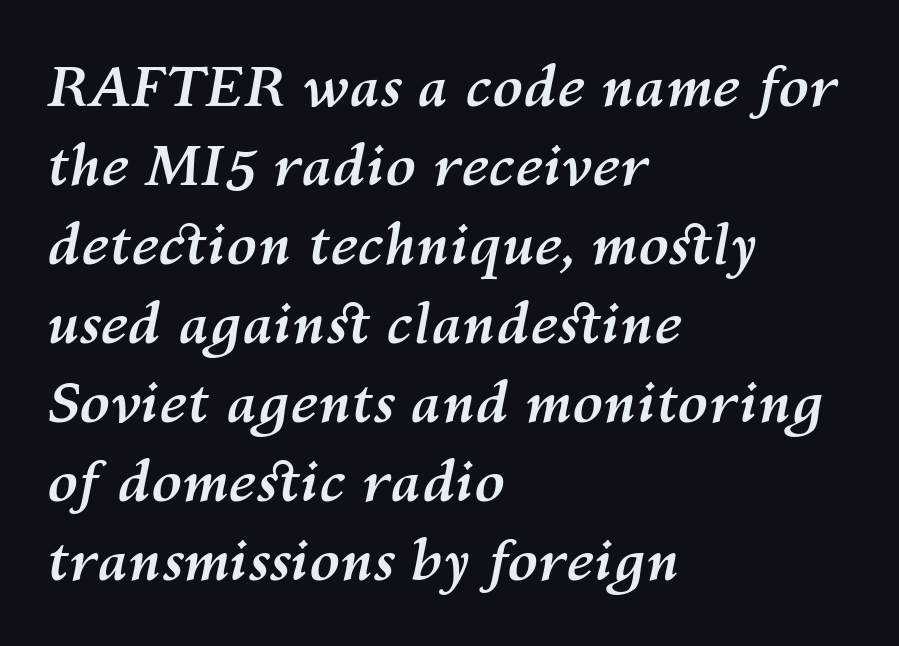
Q: Is the text bold? A: Yes.
Q: Is the text italic (slanted)? A: Yes, it leans right by about 10 degrees.
Q: Is the text underlined? A: No.
Q: How is the paragraph aligned? A: Left-aligned.
Q: Is the spacing between letters normal or unusually wide? A: Normal.
Q: Is the spacing between lines tight, normal or loose? A: Normal.
Q: Width (condensed, normal, or wide)? A: Normal.
Q: Stroke contrast? A: Medium.
Q: x-height? A: Medium.
Q: Monospaced? A: No.
